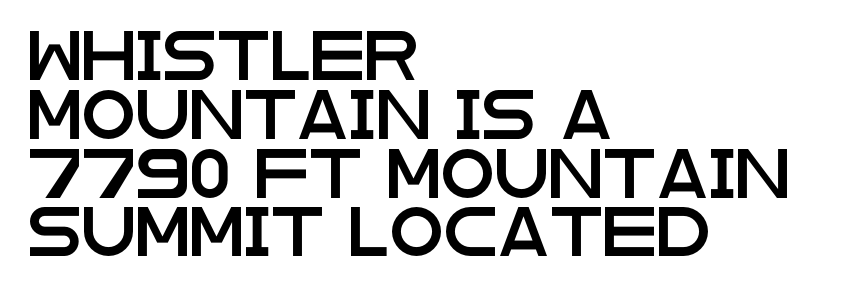
The image shows 49 px wide sans-serif type, upright; set left-aligned, line spacing 1.2x, normal letter spacing, not underlined; low stroke contrast and a large x-height.
